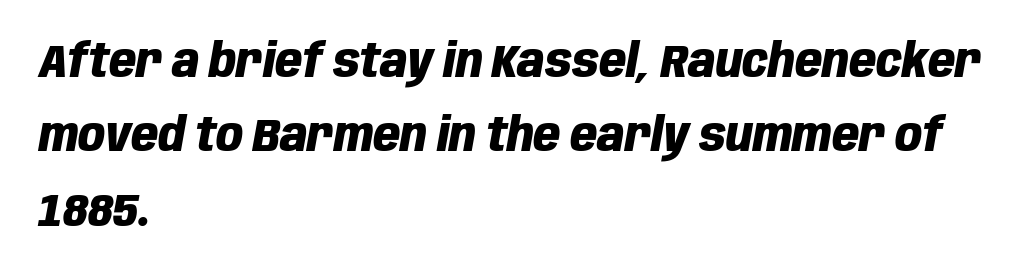
Q: Is the text bold? A: Yes.
Q: Is the text italic (slanted)? A: Yes, it leans right by about 10 degrees.
Q: Is the text underlined? A: No.
Q: How is the paragraph aligned? A: Left-aligned.
Q: Is the spacing between letters normal or unusually wide? A: Normal.
Q: Is the spacing between lines tight, normal or loose? A: Normal.
Q: Width (condensed, normal, or wide)? A: Condensed.
Q: Stroke contrast? A: Low.
Q: x-height? A: Large.
Q: Monospaced? A: No.
